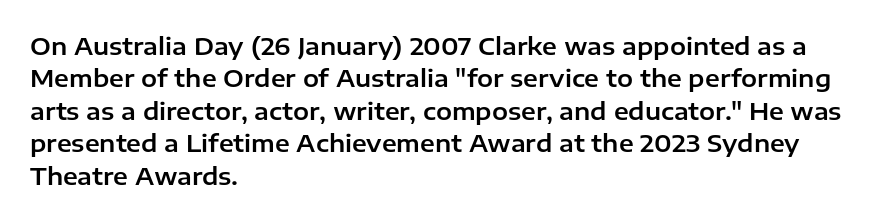
Q: Is the text italic (slanted)? A: No, it is upright.
Q: Is the text underlined? A: No.
Q: How is the paragraph aligned? A: Left-aligned.
Q: Is the spacing between letters normal or unusually wide? A: Normal.
Q: Is the spacing between lines tight, normal or loose? A: Normal.
